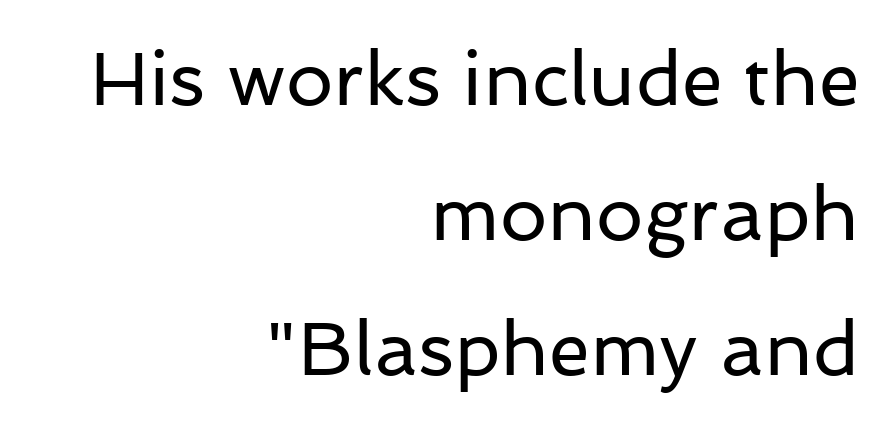
{"serif": "no", "italic": "no", "bold": "no", "weight": "regular", "width": "normal", "stroke_contrast": "low", "x_height": "medium", "monospaced": "no", "underline": "no", "align": "right", "line_spacing_ratio": 1.8, "letter_spacing": "normal", "letter_spacing_em": 0.0, "glyph_px": 75}
